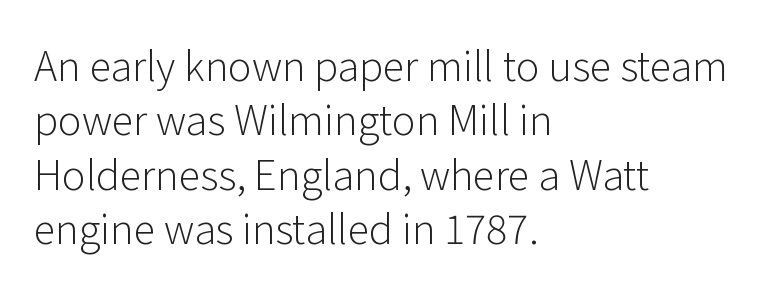
Q: Is the text bold? A: No.
Q: Is the text italic (slanted)? A: No, it is upright.
Q: Is the typeface a serif or a sans-serif typeface? A: Sans-serif.
Q: Is the text underlined? A: No.
Q: How is the paragraph aligned? A: Left-aligned.
Q: Is the spacing between letters normal or unusually wide? A: Normal.
Q: Is the spacing between lines tight, normal or loose? A: Normal.
Q: Width (condensed, normal, or wide)? A: Normal.
Q: Stroke contrast? A: Low.
Q: x-height? A: Medium.
Q: Monospaced? A: No.
